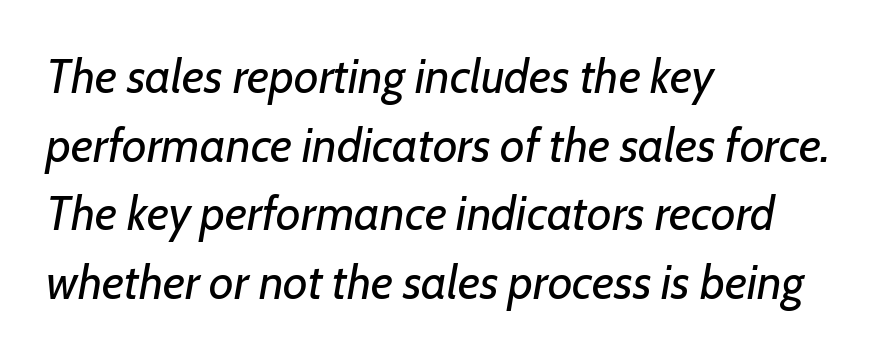
Q: Is the text bold? A: No.
Q: Is the text italic (slanted)? A: Yes, it leans right by about 7 degrees.
Q: Is the text underlined? A: No.
Q: How is the paragraph aligned? A: Left-aligned.
Q: Is the spacing between letters normal or unusually wide? A: Normal.
Q: Is the spacing between lines tight, normal or loose? A: Normal.
Q: Width (condensed, normal, or wide)? A: Normal.
Q: Stroke contrast? A: Low.
Q: x-height? A: Medium.
Q: Monospaced? A: No.
